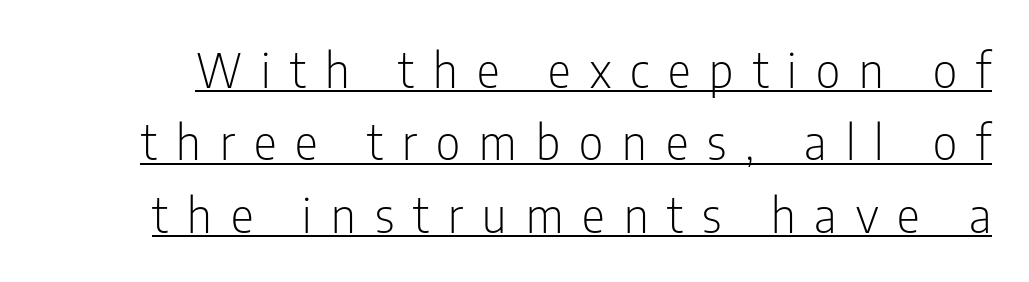
You can see a thin bar hugging the bottom of the glyphs. A typesetter would mark this as roman, not italic. You could not count columns in this text — the font is proportionally spaced. One glance says typical: line gaps are just what's usual. Look at the tracking — it's clearly loosened, letters drifting apart.
